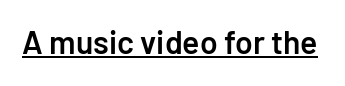
The image shows 32 px semibold sans-serif type, upright; set normal letter spacing, underlined; low stroke contrast and a medium x-height.
